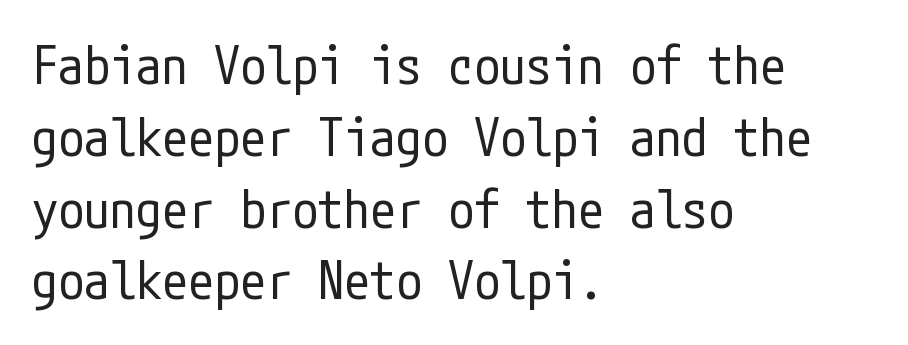
The image shows 52 px regular-weight, condensed sans-serif type, upright; set left-aligned, normal line spacing (1.38x), normal letter spacing, not underlined; low stroke contrast and a medium x-height.
